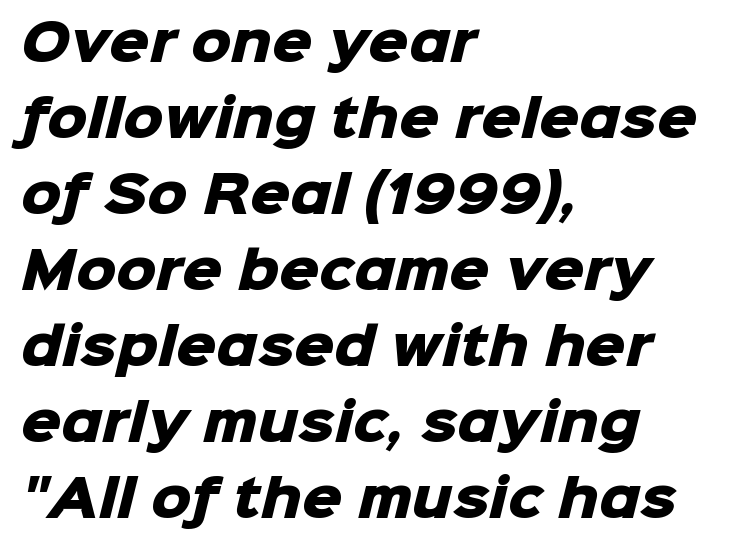
The image shows 50 px heavy sans-serif type; set left-aligned, normal line spacing (1.52x), normal letter spacing, not underlined; low stroke contrast and a medium x-height.
